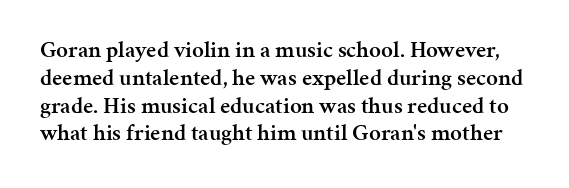
Q: Is the text bold? A: Semi-bold.
Q: Is the text italic (slanted)? A: No, it is upright.
Q: Is the text underlined? A: No.
Q: Is the spacing between letters normal or unusually wide? A: Normal.
